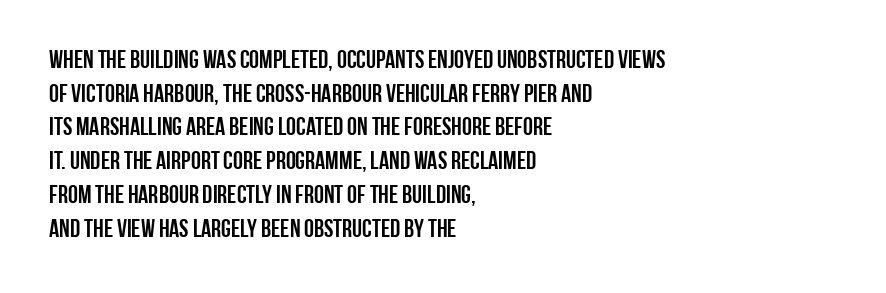
Q: Is the text italic (slanted)? A: No, it is upright.
Q: Is the text underlined? A: No.
Q: How is the paragraph aligned? A: Left-aligned.
Q: Is the spacing between letters normal or unusually wide? A: Normal.
Q: Is the spacing between lines tight, normal or loose? A: Normal.
